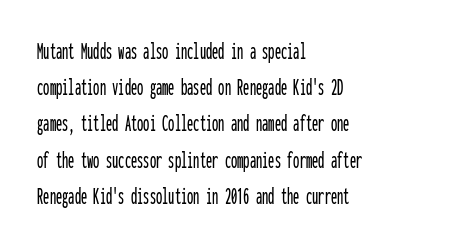
Q: Is the text italic (slanted)? A: No, it is upright.
Q: Is the text underlined? A: No.
Q: How is the paragraph aligned? A: Left-aligned.
Q: Is the spacing between letters normal or unusually wide? A: Normal.
Q: Is the spacing between lines tight, normal or loose? A: Normal.
